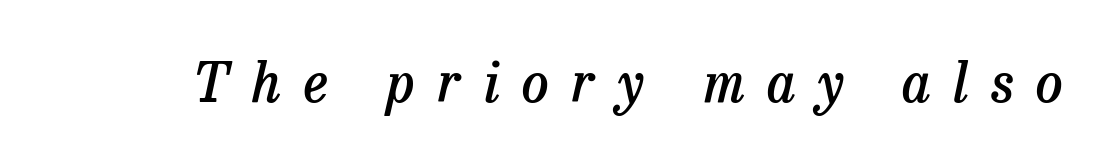
This is serif lettering, the kind often seen in printed books. A typesetter would call this proportional, since set widths differ per character. Descender tails drop into unmarked territory. What weight is shown? A semibold, between regular and bold. Loose tracking; the words dissolve into strings of separated letters.
